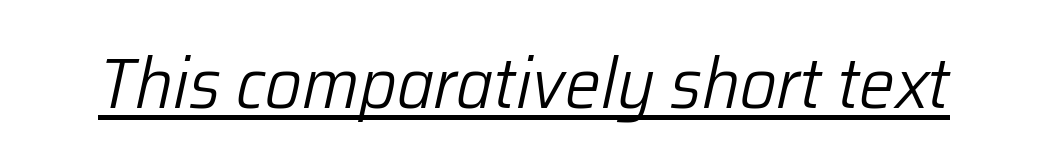
Q: Is the text bold? A: No.
Q: Is the text italic (slanted)? A: Yes, it leans right by about 12 degrees.
Q: Is the text underlined? A: Yes.
Q: Is the spacing between letters normal or unusually wide? A: Normal.
Q: Width (condensed, normal, or wide)? A: Normal.
Q: Stroke contrast? A: Low.
Q: x-height? A: Medium.
Q: Monospaced? A: No.
